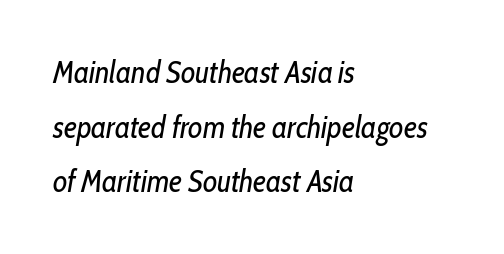
{"italic": "yes", "lean": "right", "slant_degrees": 10, "bold": "no", "weight": "regular", "width": "condensed", "stroke_contrast": "low", "x_height": "medium", "monospaced": "no", "underline": "no", "align": "left", "line_spacing_ratio": 1.76, "letter_spacing": "normal", "letter_spacing_em": 0.0, "glyph_px": 31}
